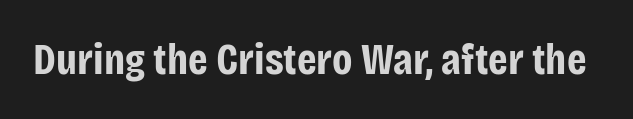
Q: Is the text bold? A: Yes.
Q: Is the text italic (slanted)? A: No, it is upright.
Q: Is the typeface a serif or a sans-serif typeface? A: Sans-serif.
Q: Is the text underlined? A: No.
Q: Is the spacing between letters normal or unusually wide? A: Normal.
Q: Width (condensed, normal, or wide)? A: Condensed.
Q: Stroke contrast? A: Low.
Q: x-height? A: Large.
Q: Monospaced? A: No.
